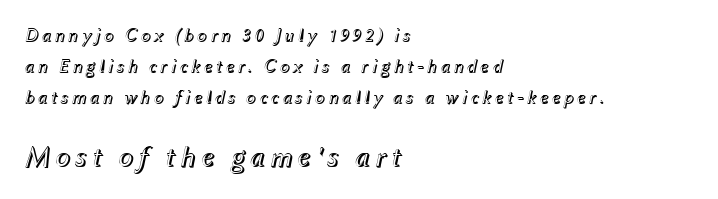
{"italic": "yes", "lean": "right", "slant_degrees": 12, "width": "normal", "x_height": "medium", "monospaced": "no", "underline": "no", "align": "left", "line_spacing": "normal", "line_spacing_ratio": 1.63, "larger_block": "second", "size_ratio": 1.53, "glyph_px": 29}
